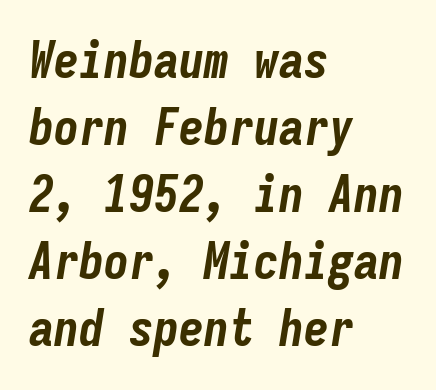
Q: Is the text bold? A: Yes.
Q: Is the text italic (slanted)? A: Yes, it leans right by about 9 degrees.
Q: Is the text underlined? A: No.
Q: How is the paragraph aligned? A: Left-aligned.
Q: Is the spacing between letters normal or unusually wide? A: Normal.
Q: Is the spacing between lines tight, normal or loose? A: Normal.
Q: Width (condensed, normal, or wide)? A: Condensed.
Q: Stroke contrast? A: Low.
Q: x-height? A: Medium.
Q: Monospaced? A: Yes.
